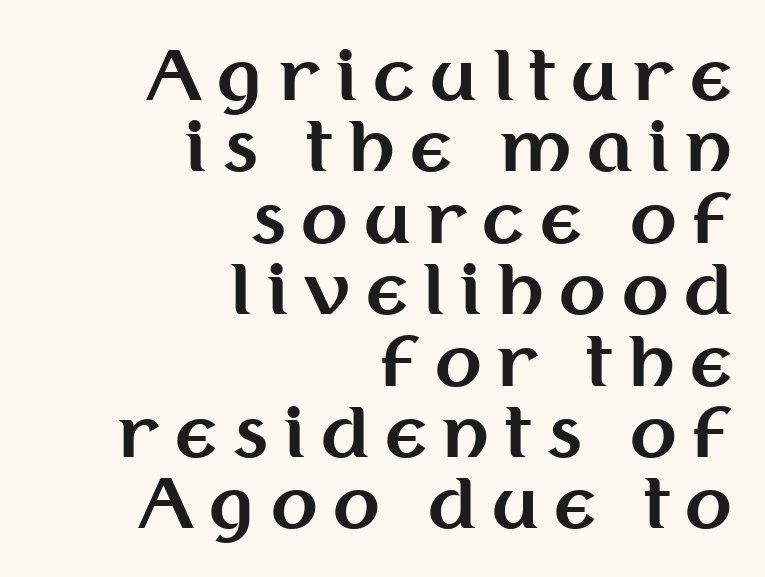
Q: Is the text bold? A: Yes.
Q: Is the text italic (slanted)? A: No, it is upright.
Q: Is the typeface a serif or a sans-serif typeface? A: Sans-serif.
Q: Is the text underlined? A: No.
Q: How is the paragraph aligned? A: Right-aligned.
Q: Is the spacing between letters normal or unusually wide? A: Unusually wide.
Q: Is the spacing between lines tight, normal or loose? A: Tight.
Q: Width (condensed, normal, or wide)? A: Normal.
Q: Stroke contrast? A: Medium.
Q: x-height? A: Medium.
Q: Monospaced? A: No.
